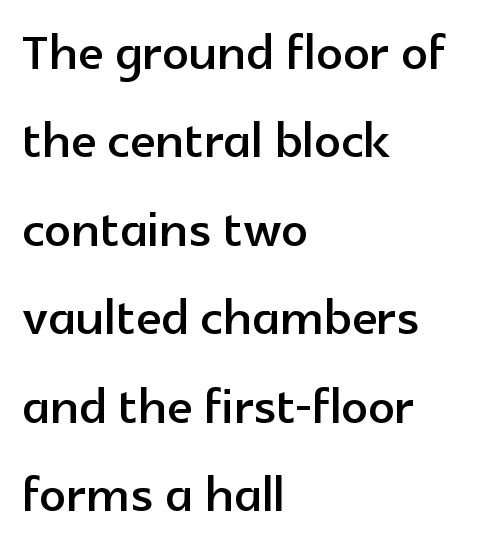
Q: Is the text italic (slanted)? A: No, it is upright.
Q: Is the typeface a serif or a sans-serif typeface? A: Sans-serif.
Q: Is the text underlined? A: No.
Q: How is the paragraph aligned? A: Left-aligned.
Q: Is the spacing between letters normal or unusually wide? A: Normal.
Q: Is the spacing between lines tight, normal or loose? A: Normal.
Q: Width (condensed, normal, or wide)? A: Normal.
Q: x-height? A: Medium.
Q: Monospaced? A: No.
